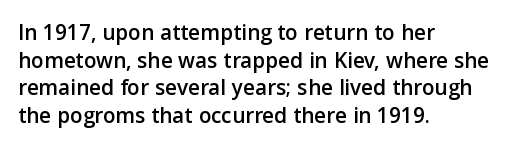
The image shows 23 px text type, upright; set left-aligned, line spacing 1.2x, normal letter spacing, not underlined.
